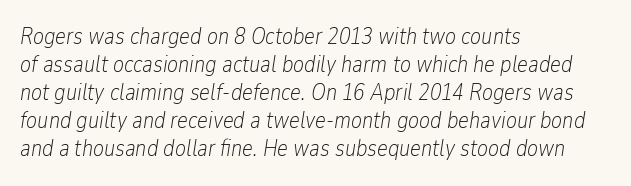
Q: Is the text bold? A: No.
Q: Is the text italic (slanted)? A: Yes, it leans right by about 9 degrees.
Q: Is the text underlined? A: No.
Q: How is the paragraph aligned? A: Left-aligned.
Q: Is the spacing between letters normal or unusually wide? A: Normal.
